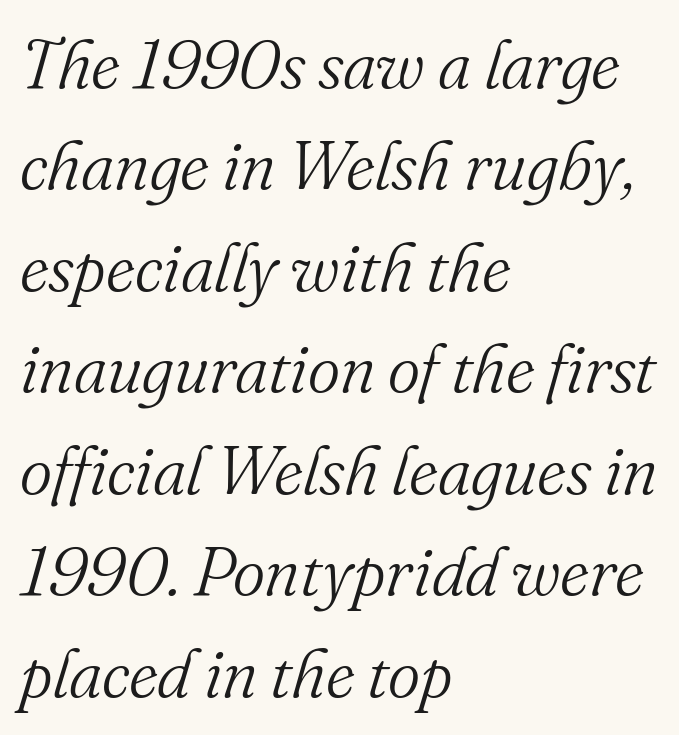
Heaviness? Minimal to ordinary, like unemphasized prose. The rendering shows small feet on the letterforms — a serif design. Do the characters align in a grid? No, the font is proportional. The rows are spaced the way most documents space them. Has an underline been added? It has not.
